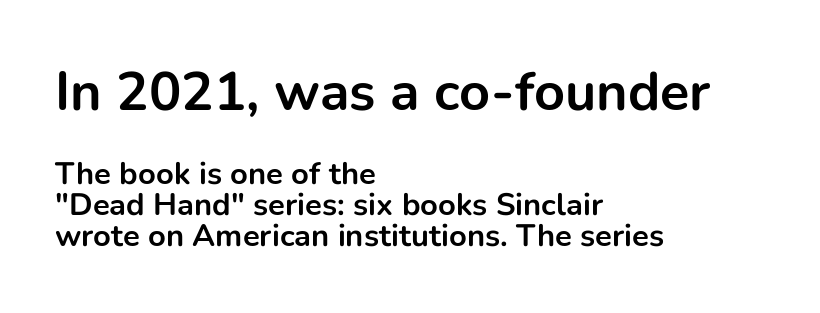
Q: Is the text bold? A: Yes.
Q: Is the text italic (slanted)? A: No, it is upright.
Q: Is the typeface a serif or a sans-serif typeface? A: Sans-serif.
Q: Is the text underlined? A: No.
Q: How is the paragraph aligned? A: Left-aligned.
Q: Is the spacing between letters normal or unusually wide? A: Normal.
Q: Is the spacing between lines tight, normal or loose? A: Tight.
Q: Which block of text is set in a larger size, the first (top) or the second (bottom)? A: The first (top) one.
Q: Width (condensed, normal, or wide)? A: Normal.
Q: Stroke contrast? A: Low.
Q: x-height? A: Medium.
Q: Monospaced? A: No.
